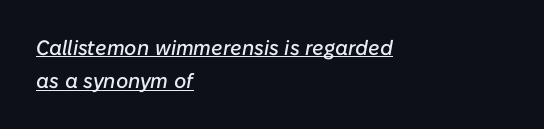
The image shows 21 px text type, italic (leaning right); set left-aligned, normal line spacing (1.58x), normal letter spacing, underlined.
